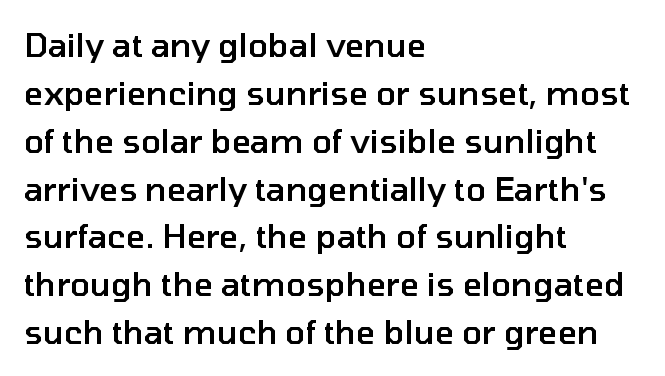
Regular leading. A clean baseline with only descenders dipping below it. You can tell it's not italic because the verticals are truly vertical. The line texture is even and compact thanks to regular tracking.
